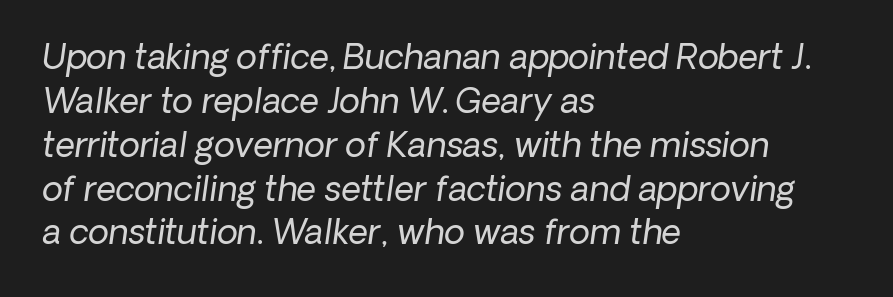
Q: Is the text bold? A: No.
Q: Is the text italic (slanted)? A: Yes, it leans right by about 8 degrees.
Q: Is the text underlined? A: No.
Q: How is the paragraph aligned? A: Left-aligned.
Q: Is the spacing between letters normal or unusually wide? A: Normal.
Q: Is the spacing between lines tight, normal or loose? A: Normal.
Q: Width (condensed, normal, or wide)? A: Normal.
Q: Stroke contrast? A: Low.
Q: x-height? A: Medium.
Q: Monospaced? A: No.
